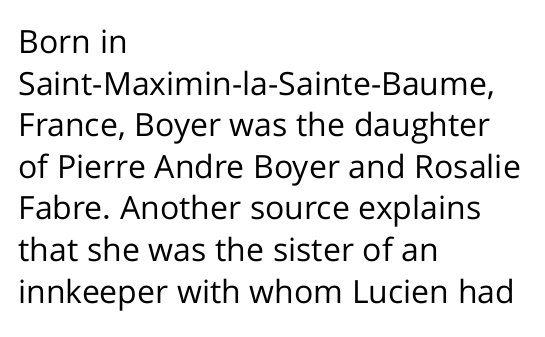
{"serif": "no", "italic": "no", "bold": "no", "weight": "regular", "width": "normal", "stroke_contrast": "low", "x_height": "medium", "monospaced": "no", "underline": "no", "align": "left", "line_spacing": "normal", "line_spacing_ratio": 1.3, "letter_spacing": "normal", "letter_spacing_em": 0.0, "glyph_px": 32}
